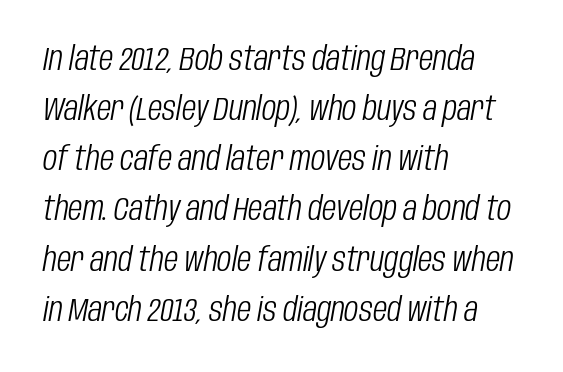
Q: Is the text bold? A: No.
Q: Is the text italic (slanted)? A: Yes, it leans right by about 10 degrees.
Q: Is the text underlined? A: No.
Q: How is the paragraph aligned? A: Left-aligned.
Q: Is the spacing between letters normal or unusually wide? A: Normal.
Q: Is the spacing between lines tight, normal or loose? A: Normal.
Q: Width (condensed, normal, or wide)? A: Condensed.
Q: Stroke contrast? A: Low.
Q: x-height? A: Large.
Q: Monospaced? A: No.
